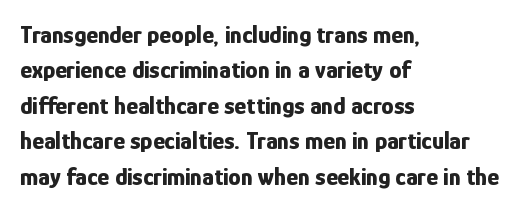
Q: Is the text bold? A: Yes.
Q: Is the text italic (slanted)? A: No, it is upright.
Q: Is the text underlined? A: No.
Q: How is the paragraph aligned? A: Left-aligned.
Q: Is the spacing between letters normal or unusually wide? A: Normal.
Q: Is the spacing between lines tight, normal or loose? A: Normal.
